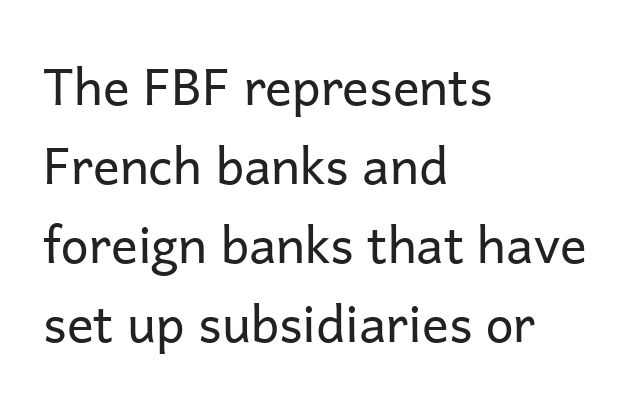
The image shows 50 px regular-weight sans-serif type, upright; set left-aligned, normal line spacing (1.58x), normal letter spacing, not underlined; low stroke contrast and a medium x-height.
